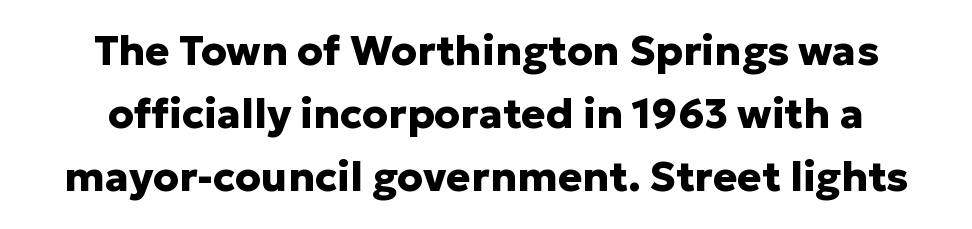
The image shows 41 px heavy sans-serif type, upright; set normal line spacing (1.54x), normal letter spacing, not underlined; low stroke contrast and a medium x-height.
